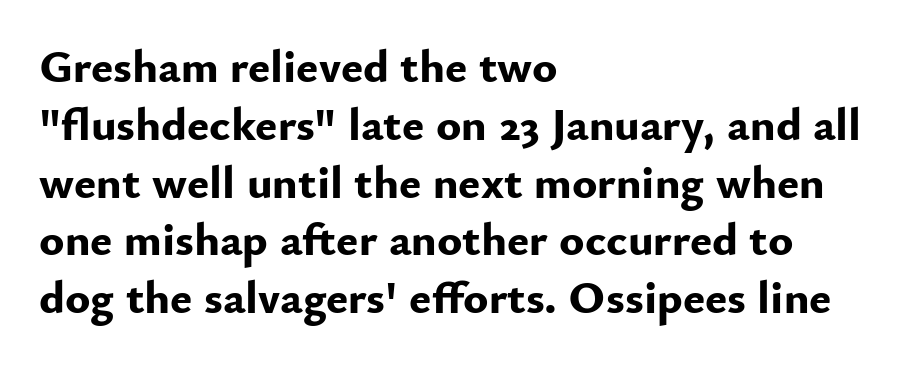
Tracking here is standard; glyphs follow each other at the usual distance. Where is the straight margin? On the left. Note: no serifs on the glyphs. Quick note: underline off. It's the straight-up-and-down kind of type.
